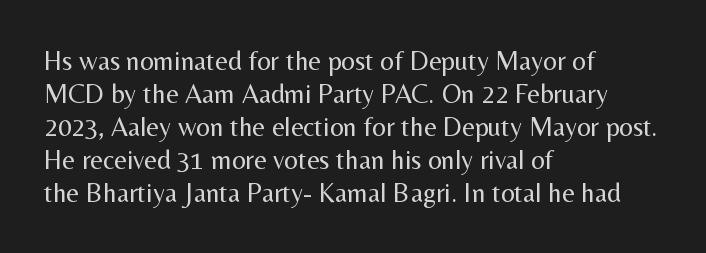
The image shows 27 px text type, upright; set left-aligned, line spacing 1.22x, normal letter spacing, not underlined.
